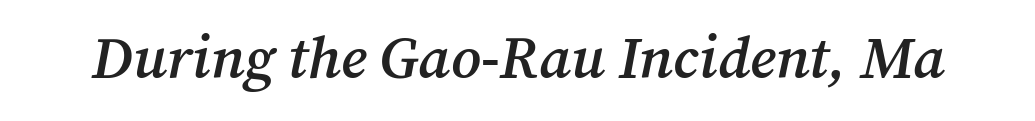
Q: Is the text bold? A: Semi-bold.
Q: Is the text italic (slanted)? A: Yes, it leans right by about 12 degrees.
Q: Is the typeface a serif or a sans-serif typeface? A: Serif.
Q: Is the text underlined? A: No.
Q: Is the spacing between letters normal or unusually wide? A: Normal.
Q: Width (condensed, normal, or wide)? A: Normal.
Q: Stroke contrast? A: Medium.
Q: x-height? A: Medium.
Q: Monospaced? A: No.
